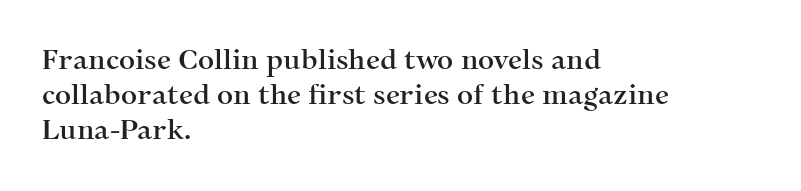
Clear beneath every line of the passage. In terms of leading, this rendering sits right in the middle. This sample has the flowing, uneven cadence of proportional lettering. These lines are set flush left with a ragged right edge. What stands out about the letter spacing? Nothing — it is the standard amount.
